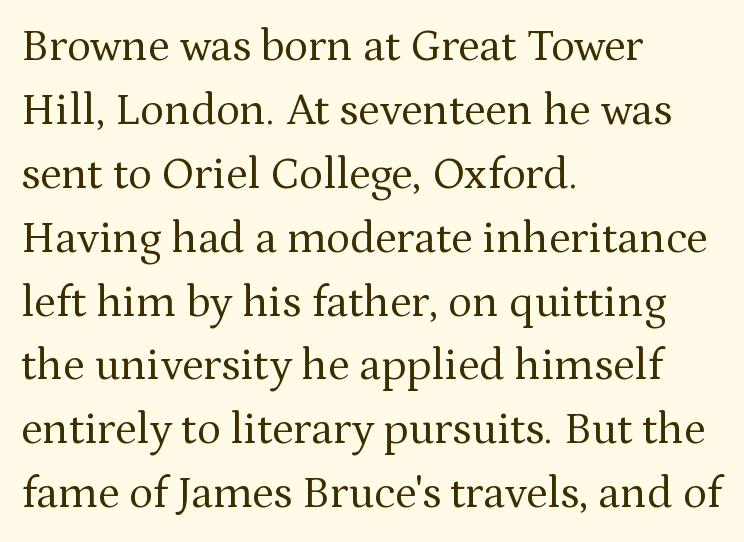
{"serif": "yes", "italic": "no", "bold": "no", "weight": "regular", "width": "normal", "stroke_contrast": "medium", "x_height": "medium", "monospaced": "no", "underline": "no", "align": "left", "line_spacing": "normal", "line_spacing_ratio": 1.42, "letter_spacing": "normal", "letter_spacing_em": 0.0, "glyph_px": 45}
